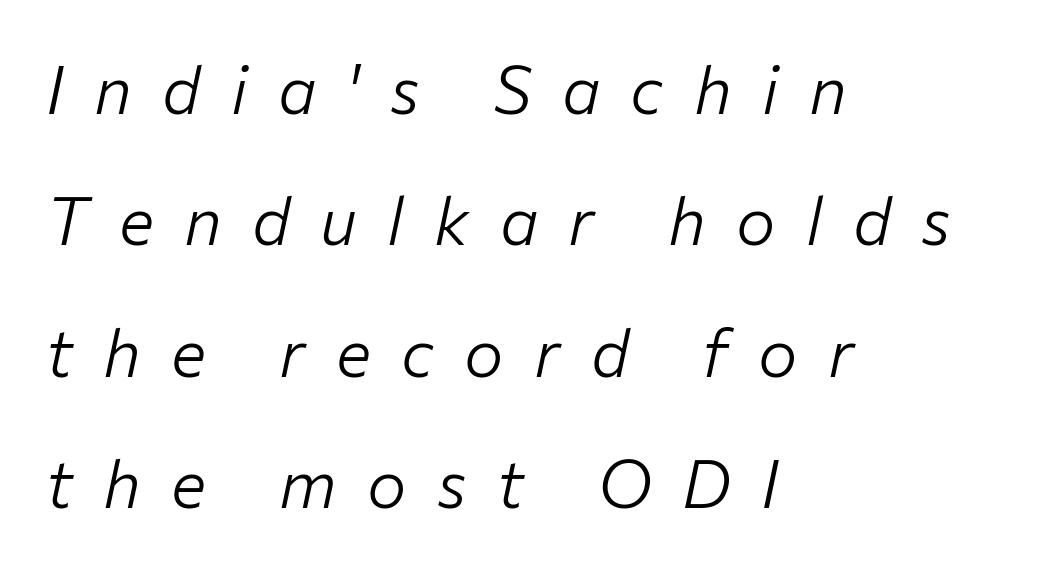
The axis of the letterforms is tilted away from vertical. Check under the words: just untouched page. Is this a heavy cut? Hardly; it is regular or lighter. Proportional: the letters do not fall into vertical columns.
